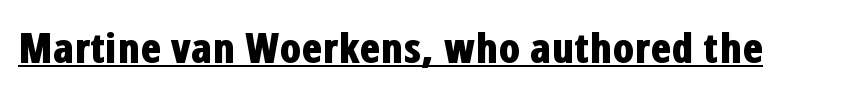
The axis of the letterforms is exactly vertical. What stands out about the letter spacing? Nothing — it is the standard amount. You could not count columns in this text — the font is proportionally spaced. To sum up the face: it is a sans, with no serifs. The specimen includes a rule beneath the text block's lines.
